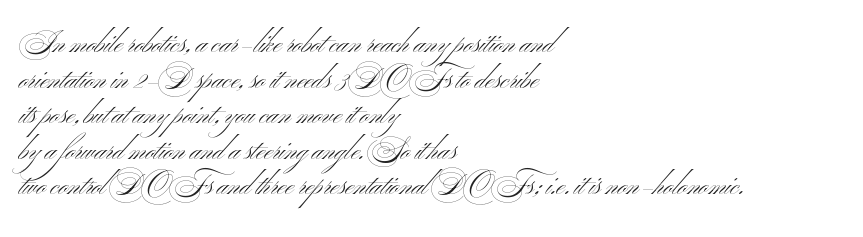
{"serif": "no", "bold": "no", "weight": "light", "width": "wide", "stroke_contrast": "medium", "x_height": "small", "monospaced": "no", "underline": "no", "align": "left", "line_spacing": "normal", "line_spacing_ratio": 1.27, "letter_spacing": "normal", "letter_spacing_em": 0.0, "glyph_px": 28}
